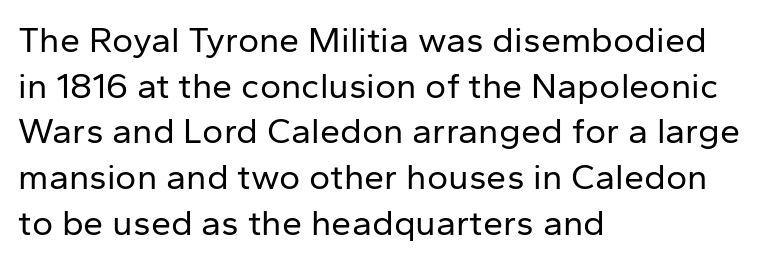
This is roman type, the default non-slanted kind. The tracking reads as untouched default to a designer's eye. Varying glyph widths throughout — classic text-font behaviour. Type without underlining. The lines in this sample share a left origin and differ only in where they stop.
